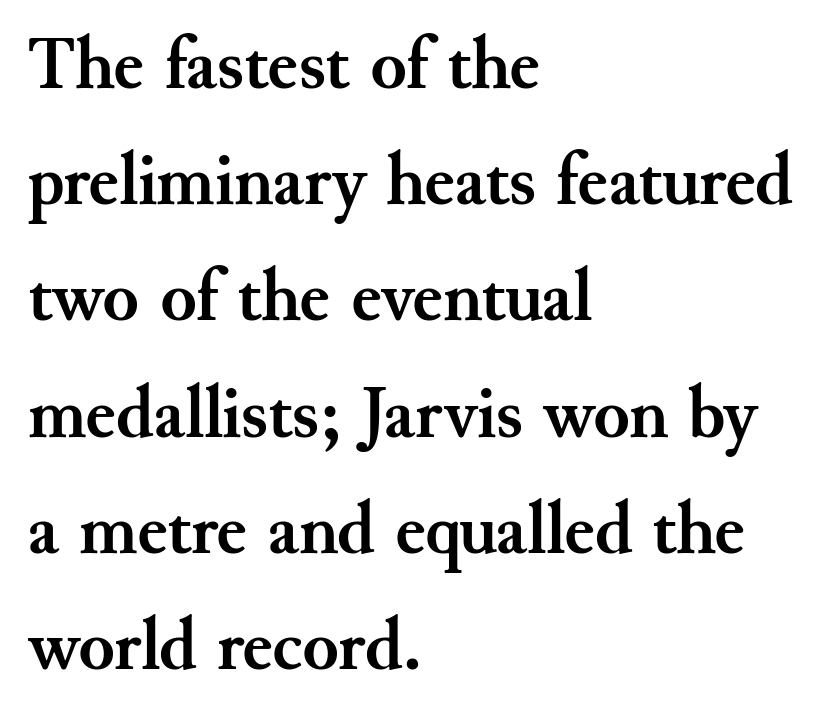
{"serif": "yes", "italic": "no", "bold": "yes", "weight": "semibold", "width": "normal", "stroke_contrast": "medium", "x_height": "small", "monospaced": "no", "underline": "no", "align": "left", "line_spacing": "normal", "line_spacing_ratio": 1.57, "letter_spacing": "normal", "letter_spacing_em": 0.0, "glyph_px": 74}
